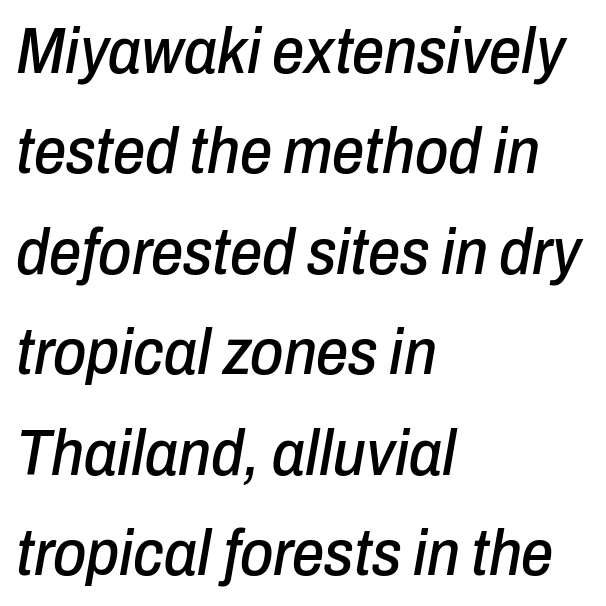
Q: Is the text italic (slanted)? A: Yes, it leans right by about 10 degrees.
Q: Is the text underlined? A: No.
Q: How is the paragraph aligned? A: Left-aligned.
Q: Is the spacing between letters normal or unusually wide? A: Normal.
Q: Is the spacing between lines tight, normal or loose? A: Normal.
Q: Width (condensed, normal, or wide)? A: Condensed.
Q: Stroke contrast? A: Low.
Q: x-height? A: Medium.
Q: Monospaced? A: No.
